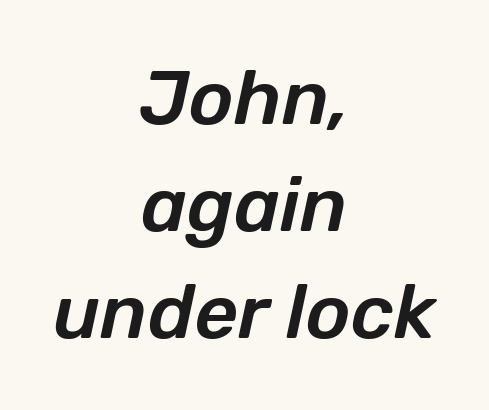
Q: Is the text italic (slanted)? A: Yes, it leans right by about 12 degrees.
Q: Is the text underlined? A: No.
Q: How is the paragraph aligned? A: Centered.
Q: Is the spacing between letters normal or unusually wide? A: Normal.
Q: Is the spacing between lines tight, normal or loose? A: Normal.
Q: Width (condensed, normal, or wide)? A: Normal.
Q: Stroke contrast? A: Low.
Q: x-height? A: Medium.
Q: Monospaced? A: No.
